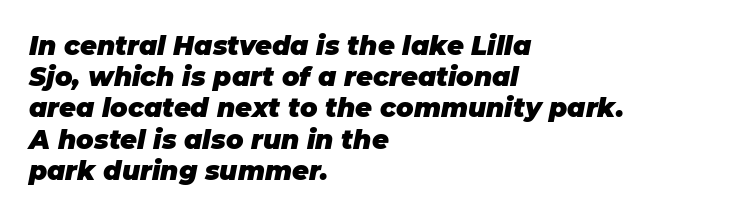
{"italic": "yes", "lean": "right", "slant_degrees": 11, "bold": "yes", "underline": "no", "align": "left", "line_spacing_ratio": 1.2, "letter_spacing": "normal", "letter_spacing_em": 0.0, "glyph_px": 26}
